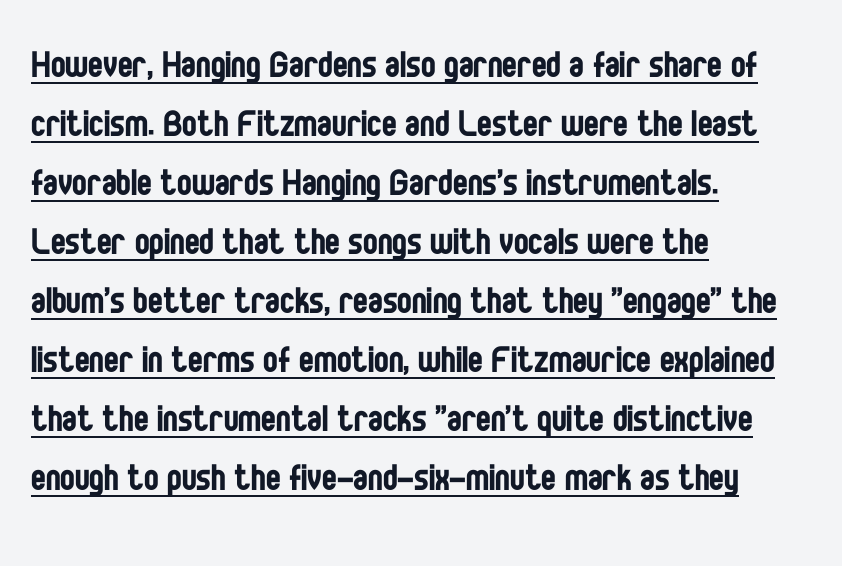
{"serif": "no", "italic": "no", "bold": "no", "weight": "regular", "width": "condensed", "stroke_contrast": "low", "x_height": "large", "monospaced": "no", "underline": "yes", "align": "left", "line_spacing": "normal", "line_spacing_ratio": 1.34, "letter_spacing": "normal", "letter_spacing_em": 0.0, "glyph_px": 44}
